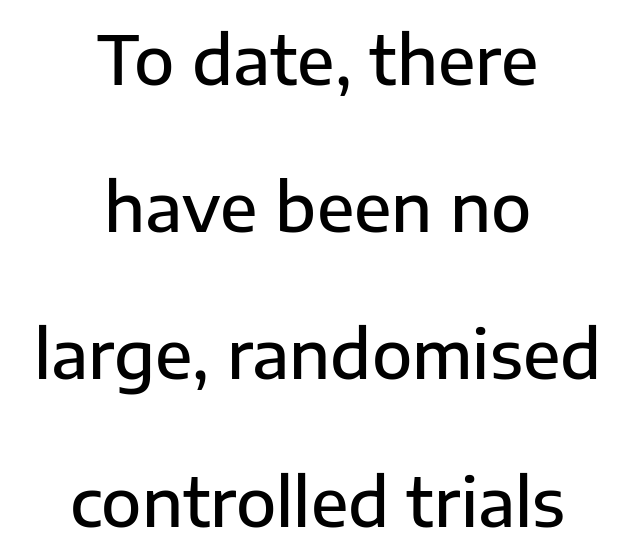
Q: Is the text bold? A: Semi-bold.
Q: Is the text italic (slanted)? A: No, it is upright.
Q: Is the typeface a serif or a sans-serif typeface? A: Sans-serif.
Q: Is the text underlined? A: No.
Q: How is the paragraph aligned? A: Centered.
Q: Is the spacing between letters normal or unusually wide? A: Normal.
Q: Is the spacing between lines tight, normal or loose? A: Loose.
Q: Width (condensed, normal, or wide)? A: Normal.
Q: Stroke contrast? A: Low.
Q: x-height? A: Medium.
Q: Monospaced? A: No.
